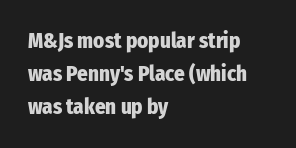
Q: Is the text bold? A: Yes.
Q: Is the text italic (slanted)? A: No, it is upright.
Q: Is the text underlined? A: No.
Q: How is the paragraph aligned? A: Left-aligned.
Q: Is the spacing between letters normal or unusually wide? A: Normal.
Q: Is the spacing between lines tight, normal or loose? A: Normal.
